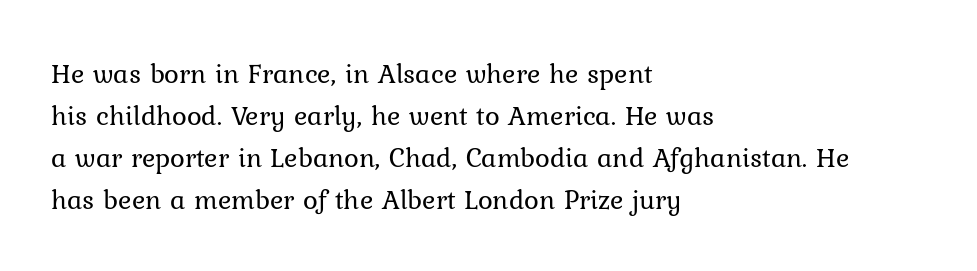
{"italic": "no", "bold": "no", "weight": "regular", "width": "normal", "stroke_contrast": "low", "x_height": "medium", "monospaced": "no", "underline": "no", "align": "left", "line_spacing": "normal", "line_spacing_ratio": 1.5, "letter_spacing": "normal", "letter_spacing_em": 0.0, "glyph_px": 28}
